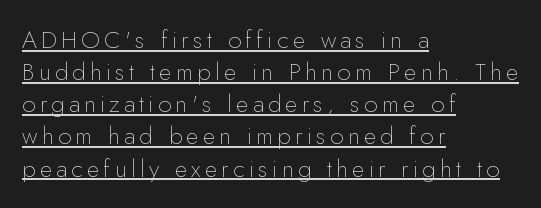
{"italic": "no", "bold": "no", "underline": "yes", "align": "left", "line_spacing": "normal", "line_spacing_ratio": 1.34, "glyph_px": 24}
